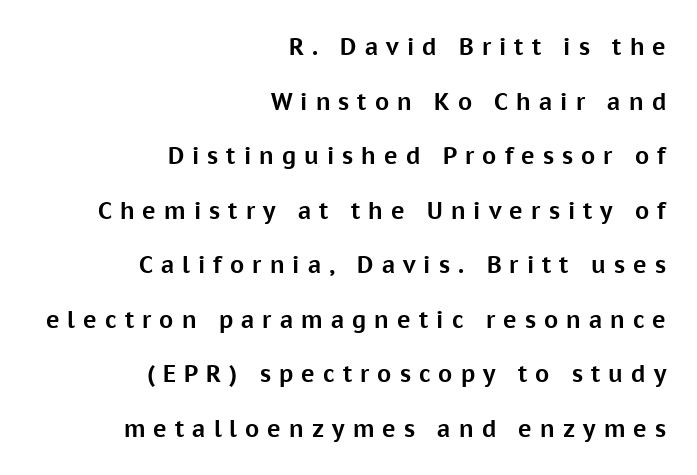
The string is rendered with underlining switched off. Line spacing here is loose. This sample is right-justified, so line beginnings fall wherever the words allow. The typography opts for an upright posture over an oblique one. This is heavy type, rendered in bold. Honestly, the letter spacing is so wide it's the main thing you notice.
